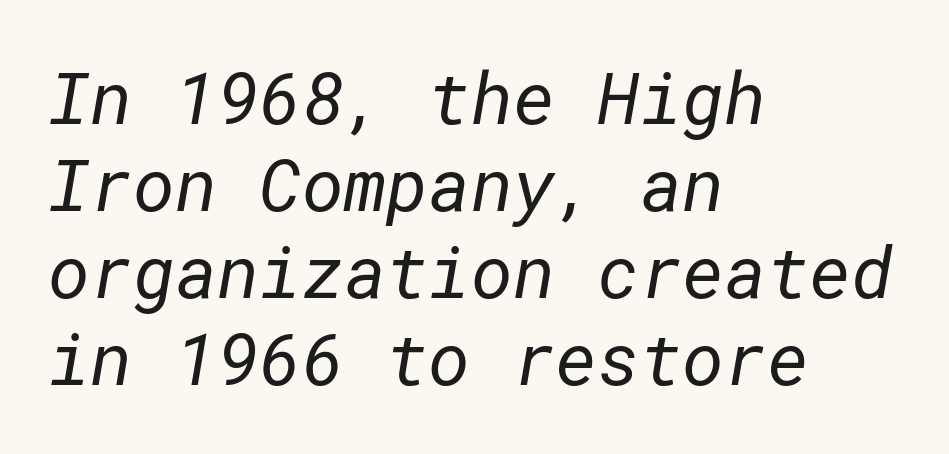
Look at the tracking — it's just the regular setting, nothing added. You can tell from the bare stems that sans-serif type was used. No extra ink here — the face is not bold. Unmarked baselines from the first word to the last. Every row of glyphs begins at an identical x-position on the left.
